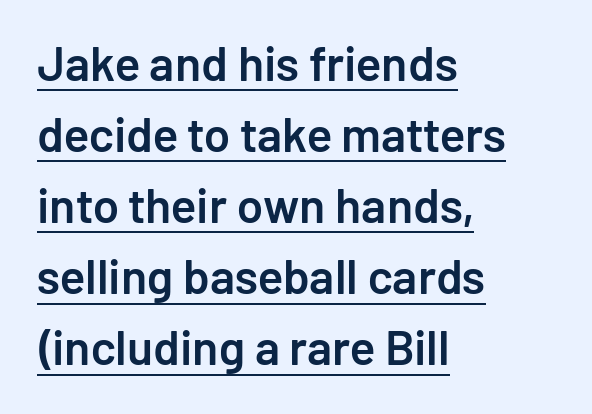
The image shows 48 px semibold sans-serif type, upright; set left-aligned, normal line spacing (1.48x), normal letter spacing, underlined; low stroke contrast and a medium x-height.
